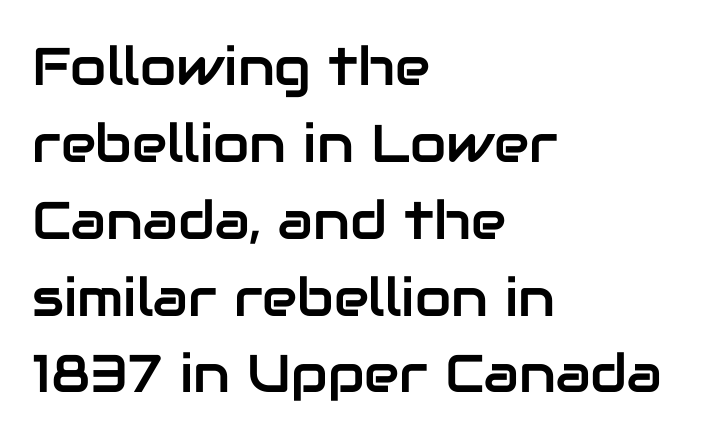
The image shows 53 px sans-serif type, upright; set left-aligned, normal line spacing (1.45x), normal letter spacing, not underlined; low stroke contrast and a medium x-height.
